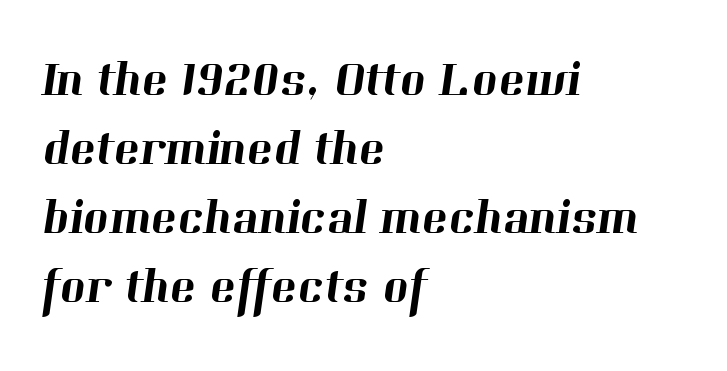
Q: Is the typeface a serif or a sans-serif typeface? A: Serif.
Q: Is the text underlined? A: No.
Q: How is the paragraph aligned? A: Left-aligned.
Q: Is the spacing between letters normal or unusually wide? A: Normal.
Q: Is the spacing between lines tight, normal or loose? A: Normal.
Q: Width (condensed, normal, or wide)? A: Normal.
Q: Stroke contrast? A: High.
Q: x-height? A: Medium.
Q: Monospaced? A: No.
